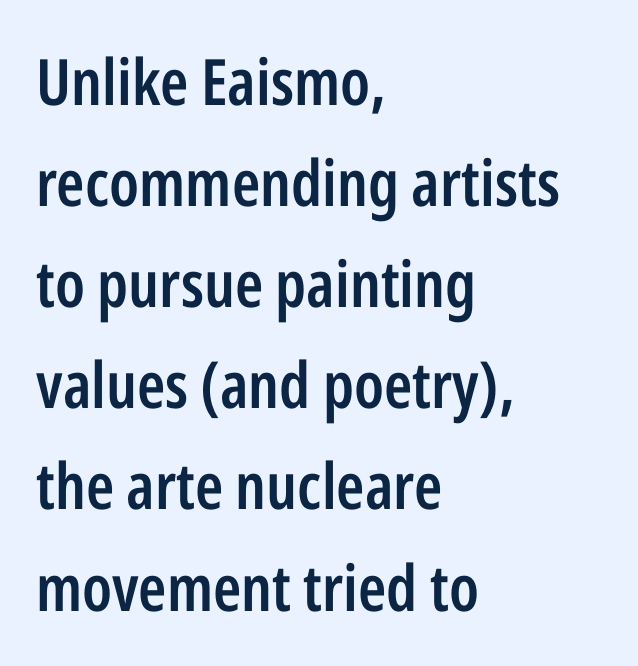
{"serif": "no", "italic": "no", "bold": "semi", "weight": "semibold", "width": "condensed", "stroke_contrast": "low", "x_height": "medium", "monospaced": "no", "underline": "no", "align": "left", "line_spacing": "normal", "line_spacing_ratio": 1.58, "letter_spacing": "normal", "letter_spacing_em": 0.0, "glyph_px": 64}
